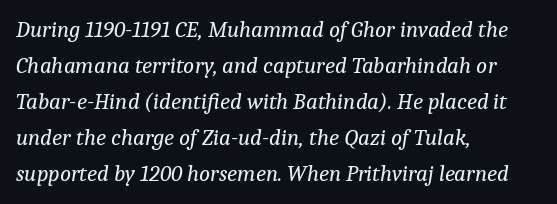
{"italic": "yes", "lean": "right", "slant_degrees": 9, "bold": "no", "underline": "no", "align": "left", "line_spacing": "normal", "line_spacing_ratio": 1.57, "letter_spacing": "normal", "letter_spacing_em": 0.0, "glyph_px": 23}
